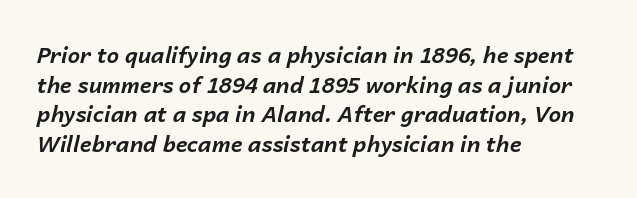
{"italic": "yes", "lean": "right", "slant_degrees": 14, "bold": "yes", "underline": "no", "align": "left", "line_spacing": "normal", "line_spacing_ratio": 1.35, "letter_spacing": "normal", "letter_spacing_em": 0.0, "glyph_px": 22}
